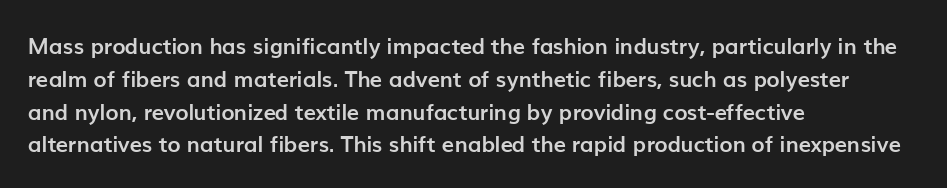
{"italic": "no", "bold": "yes", "underline": "no", "align": "left", "line_spacing": "normal", "line_spacing_ratio": 1.49, "letter_spacing": "normal", "letter_spacing_em": 0.0, "glyph_px": 22}
